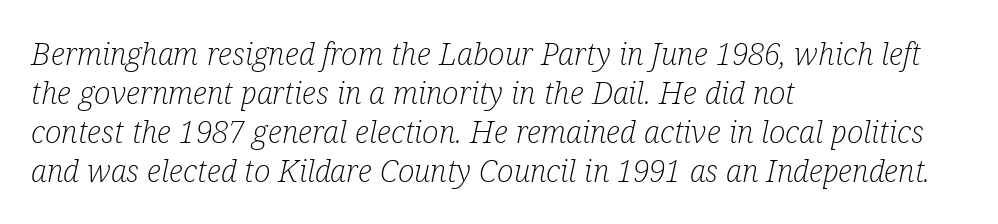
Q: Is the text bold? A: No.
Q: Is the text italic (slanted)? A: Yes, it leans right by about 12 degrees.
Q: Is the typeface a serif or a sans-serif typeface? A: Serif.
Q: Is the text underlined? A: No.
Q: How is the paragraph aligned? A: Left-aligned.
Q: Is the spacing between letters normal or unusually wide? A: Normal.
Q: Is the spacing between lines tight, normal or loose? A: Normal.
Q: Width (condensed, normal, or wide)? A: Condensed.
Q: Stroke contrast? A: Low.
Q: x-height? A: Medium.
Q: Monospaced? A: No.
